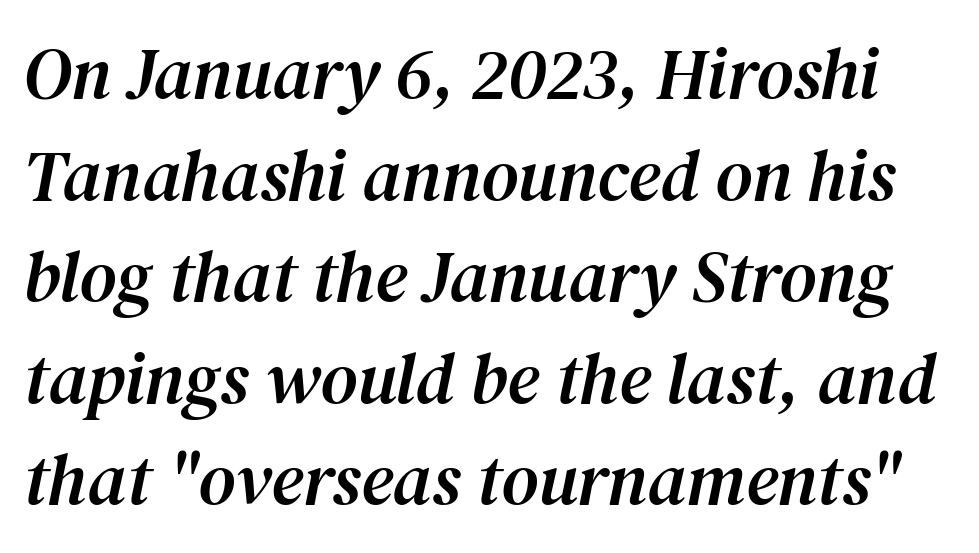
Looks like regular typesetting: each glyph gets only the width it needs. Quick note: underline off. The block of text has a typical density, with ordinary space between rows. I'd call this a serif setting — the letters wear small feet. Emphasis-style slanted type is in use. Glyph-to-glyph distance matches everyday printed text.
